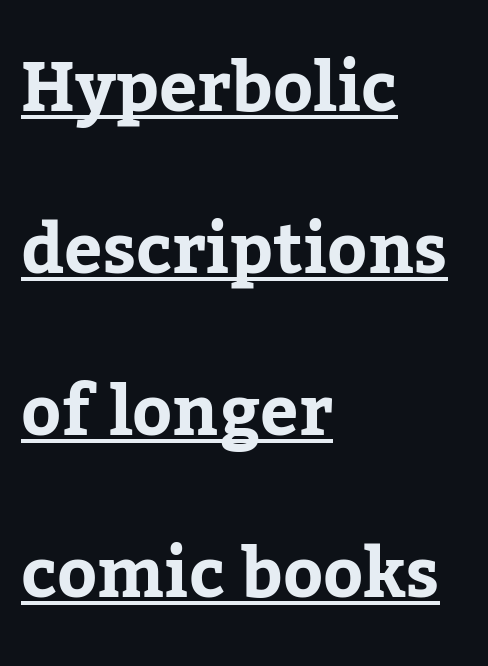
The font is running at its bold setting. Observe the serifs anchoring each vertical stroke in this sample. A great deal of white space separates one row of letters from the next. A typesetter would mark this as roman, not italic. Proportional: the letters do not fall into vertical columns.
